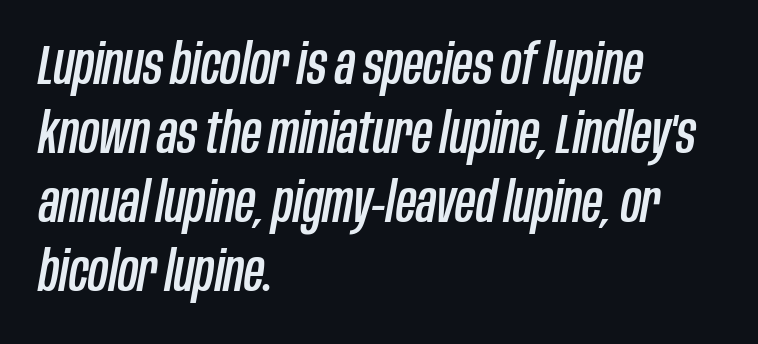
The image shows 56 px condensed type, italic (leaning right); set left-aligned, line spacing 1.23x, normal letter spacing, not underlined; low stroke contrast and a large x-height.
